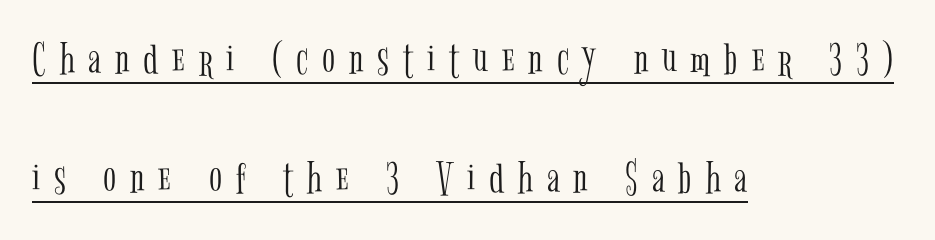
Is this a sans? No — the strokes have serifs. The line-height multiplier appears high, well above default. The face used here is proportionally spaced, like ordinary book or web type. The specimen includes a rule beneath the text block's lines. Weight: regular or lighter.
